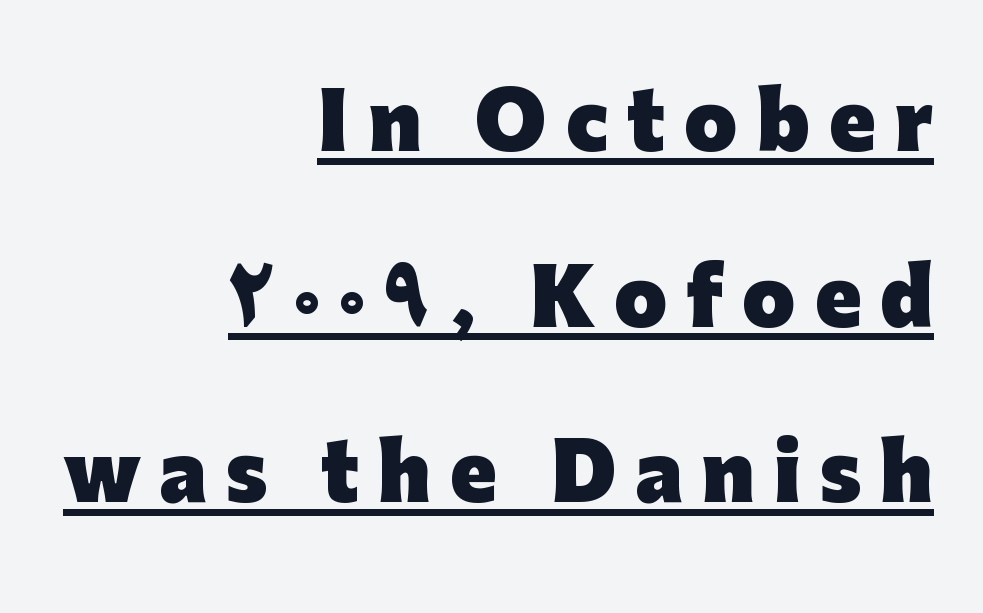
Q: Is the text bold? A: Yes.
Q: Is the text italic (slanted)? A: No, it is upright.
Q: Is the typeface a serif or a sans-serif typeface? A: Sans-serif.
Q: Is the text underlined? A: Yes.
Q: How is the paragraph aligned? A: Right-aligned.
Q: Is the spacing between letters normal or unusually wide? A: Unusually wide.
Q: Is the spacing between lines tight, normal or loose? A: Loose.
Q: Width (condensed, normal, or wide)? A: Normal.
Q: Stroke contrast? A: Low.
Q: x-height? A: Medium.
Q: Monospaced? A: No.
